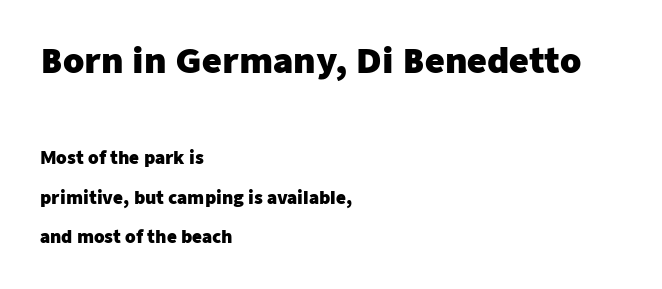
The image shows 34 px heavy sans-serif type, upright; set left-aligned, loose line spacing (2.34x), normal letter spacing, not underlined; the first (top) block is 2.0x larger; low stroke contrast and a medium x-height.
